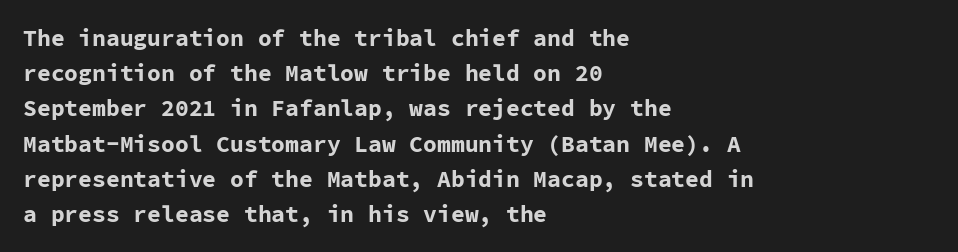
{"italic": "no", "bold": "yes", "underline": "no", "align": "left", "line_spacing": "normal", "line_spacing_ratio": 1.53, "letter_spacing": "normal", "letter_spacing_em": 0.0, "glyph_px": 23}
